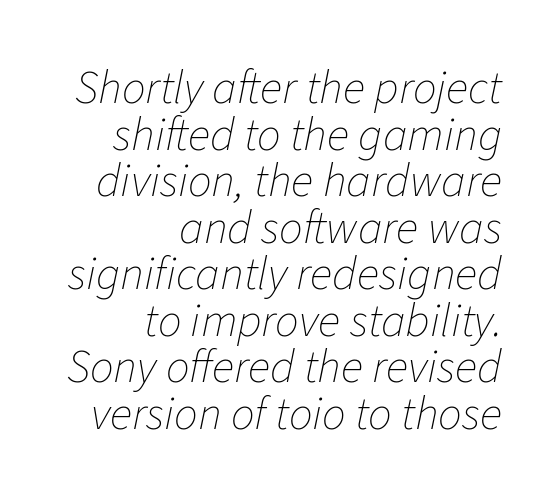
Q: Is the text bold? A: No.
Q: Is the text italic (slanted)? A: Yes, it leans right by about 11 degrees.
Q: Is the text underlined? A: No.
Q: How is the paragraph aligned? A: Right-aligned.
Q: Is the spacing between letters normal or unusually wide? A: Normal.
Q: Is the spacing between lines tight, normal or loose? A: Tight.
Q: Width (condensed, normal, or wide)? A: Normal.
Q: Stroke contrast? A: Low.
Q: x-height? A: Medium.
Q: Monospaced? A: No.
